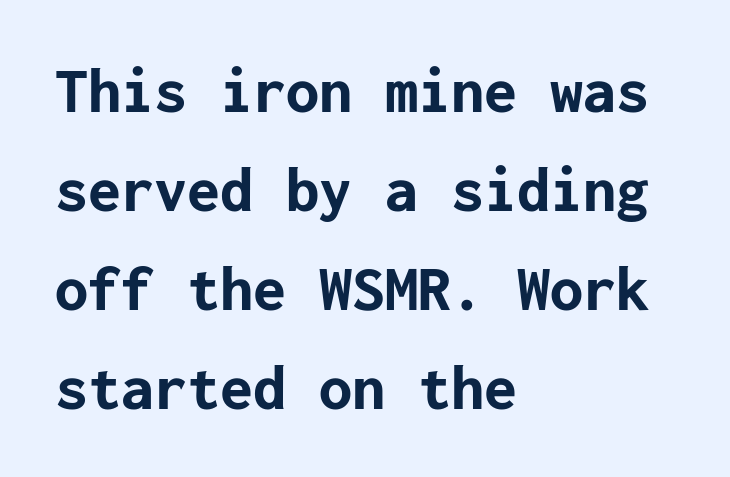
Q: Is the text bold? A: Yes.
Q: Is the text italic (slanted)? A: No, it is upright.
Q: Is the typeface a serif or a sans-serif typeface? A: Sans-serif.
Q: Is the text underlined? A: No.
Q: How is the paragraph aligned? A: Left-aligned.
Q: Is the spacing between letters normal or unusually wide? A: Normal.
Q: Is the spacing between lines tight, normal or loose? A: Normal.
Q: Width (condensed, normal, or wide)? A: Normal.
Q: Stroke contrast? A: Low.
Q: x-height? A: Medium.
